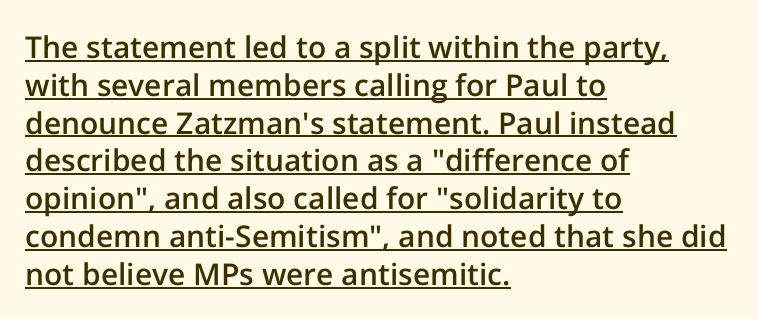
The glyphs in this specimen are sans serif. Characters follow at the spacing the type designer built in. Varying glyph widths throughout — classic text-font behaviour. Rendered with straight, roman letterforms.
